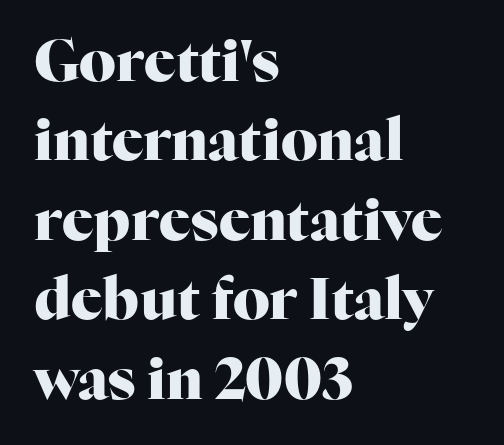
The image shows 58 px heavy serif type, upright; set left-aligned, normal line spacing (1.37x), normal letter spacing, not underlined; high stroke contrast and a medium x-height.
